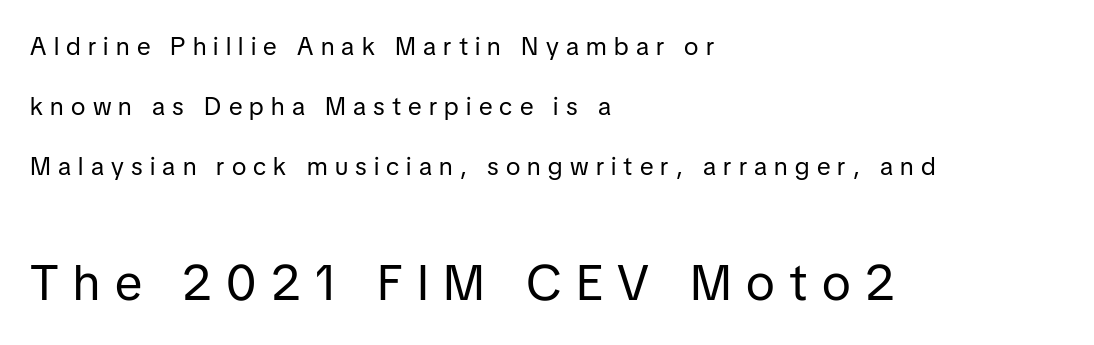
The image shows 50 px regular-weight sans-serif type, upright; set left-aligned, loose line spacing (2.4x), unusually wide letter spacing (+0.29 em), not underlined; the second (bottom) block is 2.0x larger; low stroke contrast and a medium x-height.
